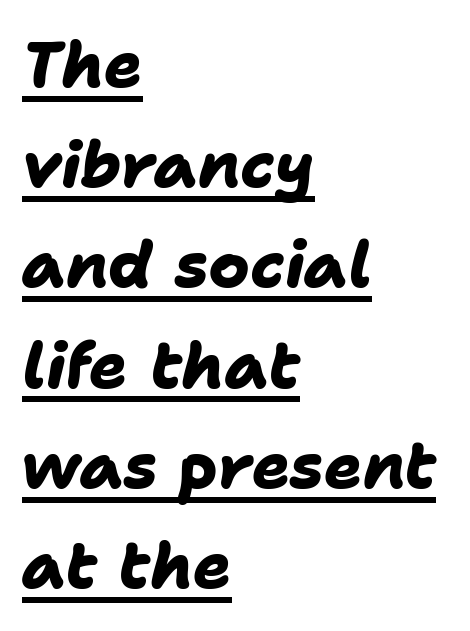
The image shows 63 px heavy sans-serif type; set left-aligned, normal line spacing (1.59x), normal letter spacing, underlined; low stroke contrast and a medium x-height.
